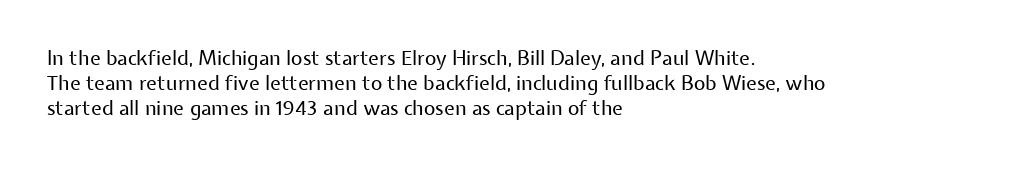
Each stroke keeps to a modest, everyday thickness or less. The type is set solid horizontally, with unmodified tracking. Italic: no, the glyphs are upright roman. In CSS terms this would be text-align: left.
